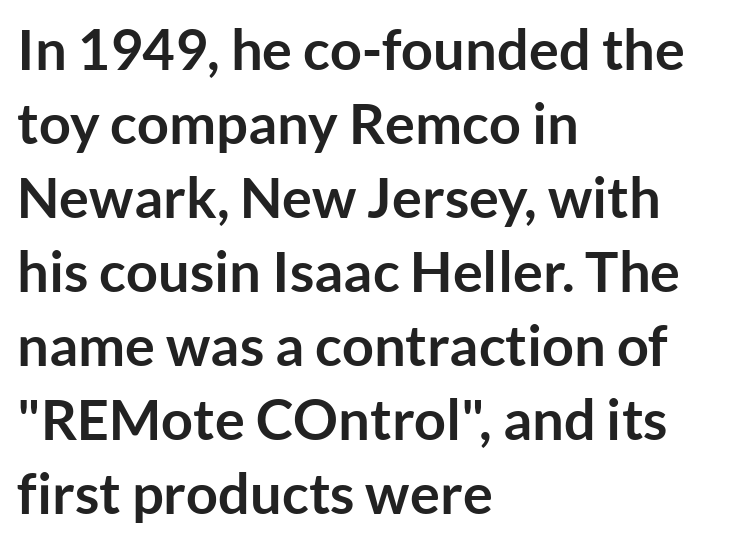
The image shows 56 px semibold sans-serif type, upright; set left-aligned, normal line spacing (1.32x), normal letter spacing, not underlined; low stroke contrast and a medium x-height.
